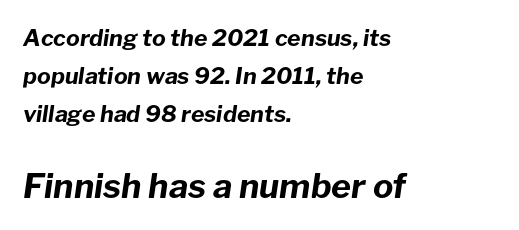
It's the slanting kind of type. Tracking value appears to be zero — textbook default spacing. Layout note: lines flush left. You'd pick this weight for a headline — it's a proper bold. Character widths vary here, with narrow letters taking less room than wide ones.
